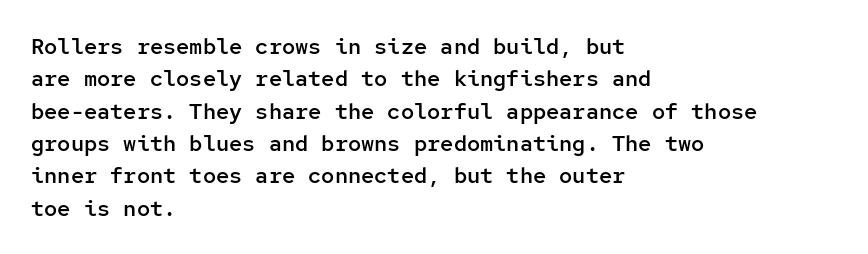
One glance says typical: line gaps are just what's usual. Type without underlining. The passage is arranged the way most books set body copy — flush left. The passage shown has conventional tracking throughout.
